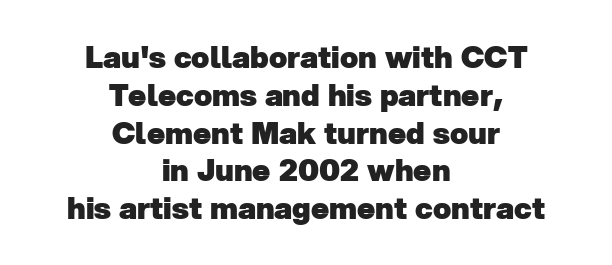
Nothing unusual about the tracking: characters are spaced as the font intends. Compared with an ordinary text face, these strokes are far heavier — a full bold. Any mark beneath the type? The region is blank. Compared with a flush-left layout, this one balances lines on the center instead.
